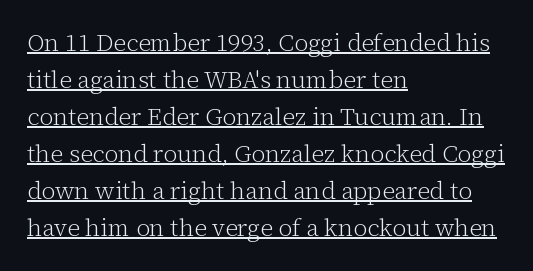
{"italic": "no", "bold": "no", "underline": "yes", "align": "left", "line_spacing": "normal", "line_spacing_ratio": 1.54, "letter_spacing": "normal", "letter_spacing_em": 0.0, "glyph_px": 24}
